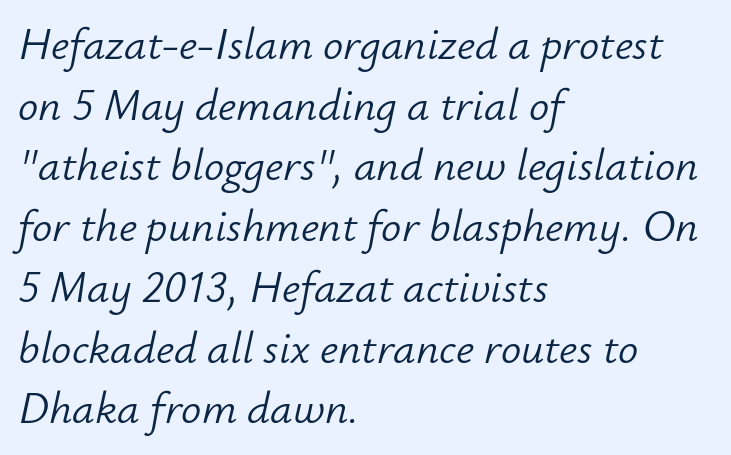
Q: Is the text bold? A: No.
Q: Is the text italic (slanted)? A: Yes, it leans right by about 12 degrees.
Q: Is the text underlined? A: No.
Q: How is the paragraph aligned? A: Left-aligned.
Q: Is the spacing between letters normal or unusually wide? A: Normal.
Q: Is the spacing between lines tight, normal or loose? A: Normal.
Q: Width (condensed, normal, or wide)? A: Normal.
Q: Stroke contrast? A: Low.
Q: x-height? A: Small.
Q: Monospaced? A: No.
